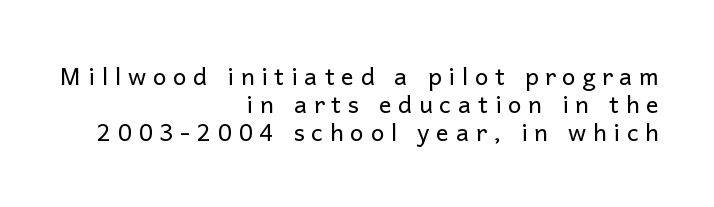
The compositor pushed each line to the right boundary. Is the letter spacing exaggerated? Yes — the characters are pushed far apart. The lettering stays uniformly vertical, giving the passage a roman look. Rule under the text: the space is simply empty. On a weight scale, this lands at 450 or below.
